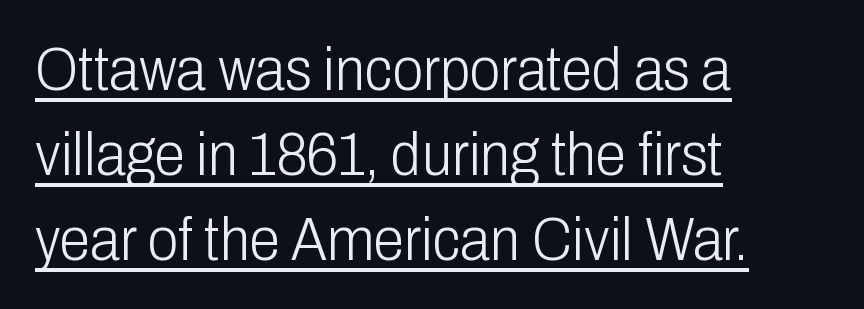
Q: Is the text bold? A: No.
Q: Is the text italic (slanted)? A: No, it is upright.
Q: Is the typeface a serif or a sans-serif typeface? A: Sans-serif.
Q: Is the text underlined? A: Yes.
Q: How is the paragraph aligned? A: Left-aligned.
Q: Is the spacing between letters normal or unusually wide? A: Normal.
Q: Is the spacing between lines tight, normal or loose? A: Normal.
Q: Width (condensed, normal, or wide)? A: Condensed.
Q: Stroke contrast? A: Low.
Q: x-height? A: Medium.
Q: Monospaced? A: No.
